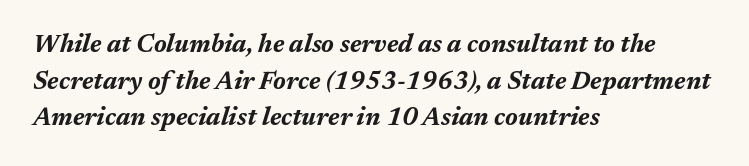
{"italic": "yes", "lean": "right", "slant_degrees": 17, "bold": "yes", "underline": "no", "align": "left", "line_spacing": "normal", "line_spacing_ratio": 1.47, "letter_spacing": "normal", "letter_spacing_em": 0.0, "glyph_px": 25}
